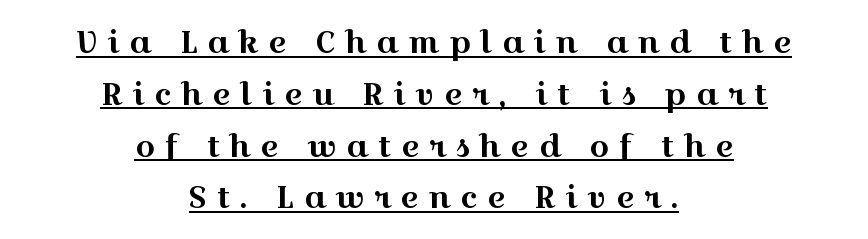
The image shows 31 px wide serif type, upright; set centered, normal line spacing (1.67x), unusually wide letter spacing (+0.31 em), underlined; a medium x-height.
